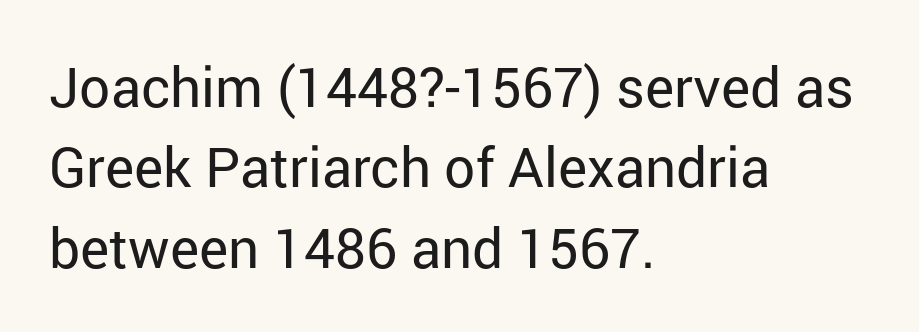
Honestly, the row spacing looks completely unremarkable. These lines are rendered in a variable-pitch font. The strokes are not fattened; the text isn't bold. Letterform terminals end flat and unadorned throughout the passage. Beneath every word, the page is bare.
